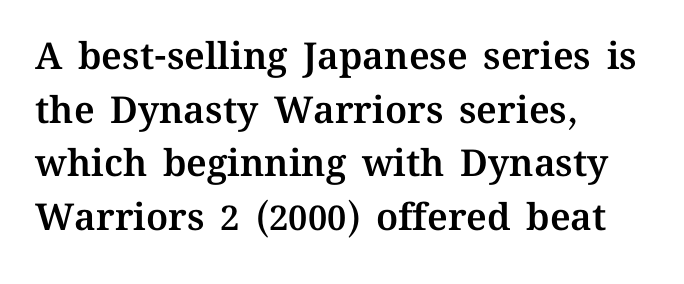
{"italic": "no", "width": "normal", "stroke_contrast": "medium", "x_height": "medium", "monospaced": "no", "underline": "no", "align": "left", "line_spacing": "normal", "line_spacing_ratio": 1.45, "letter_spacing": "normal", "letter_spacing_em": 0.0, "glyph_px": 37}
